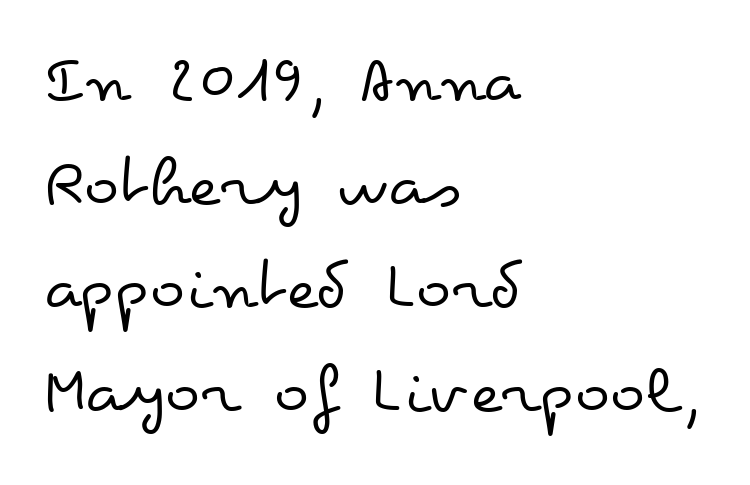
The image shows 73 px regular-weight, wide type, upright; set left-aligned, normal line spacing (1.42x), normal letter spacing, not underlined; low stroke contrast and a small x-height.
